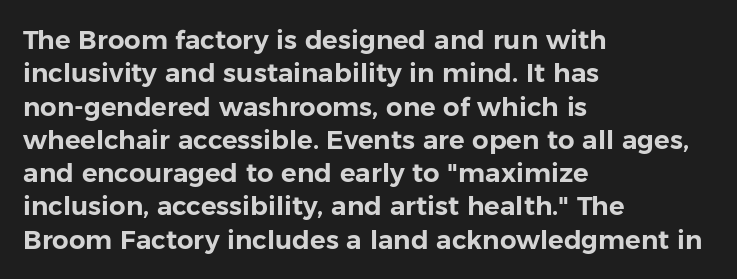
Beneath every word, the page is bare. Evenly set lines give the paragraph a standard silhouette. The compositor pushed each line to the left boundary. Spacing between characters is what you'd get straight out of the box. When letters stand straight like this, we call the style roman or upright.
